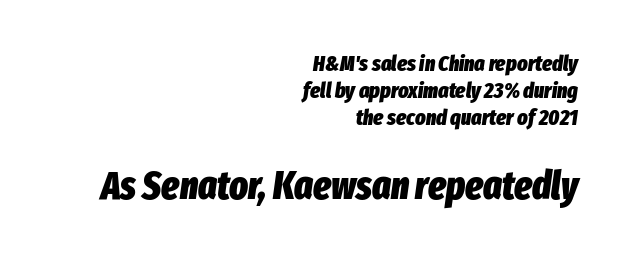
Q: Is the text bold? A: Yes.
Q: Is the text italic (slanted)? A: Yes, it leans right by about 8 degrees.
Q: Is the text underlined? A: No.
Q: How is the paragraph aligned? A: Right-aligned.
Q: Is the spacing between letters normal or unusually wide? A: Normal.
Q: Which block of text is set in a larger size, the first (top) or the second (bottom)? A: The second (bottom) one.
Q: Width (condensed, normal, or wide)? A: Condensed.
Q: Stroke contrast? A: Low.
Q: x-height? A: Medium.
Q: Monospaced? A: No.
